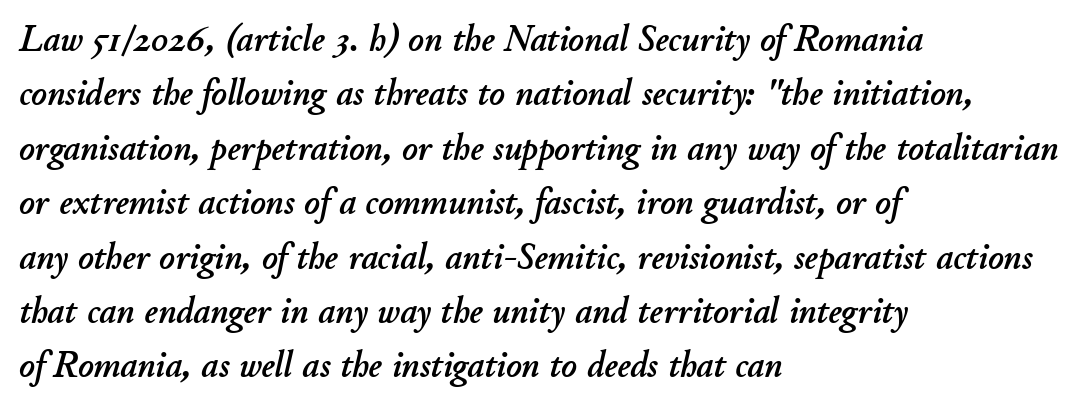
{"italic": "yes", "lean": "right", "slant_degrees": 11, "width": "normal", "stroke_contrast": "low", "x_height": "small", "monospaced": "no", "underline": "no", "align": "left", "line_spacing": "normal", "line_spacing_ratio": 1.47, "letter_spacing": "normal", "letter_spacing_em": 0.0, "glyph_px": 37}
